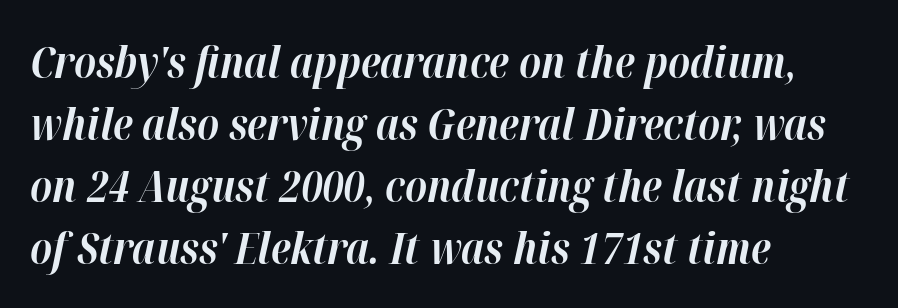
The image shows 44 px bold type, italic (leaning right); set left-aligned, normal line spacing (1.41x), normal letter spacing, not underlined; high stroke contrast and a medium x-height.
